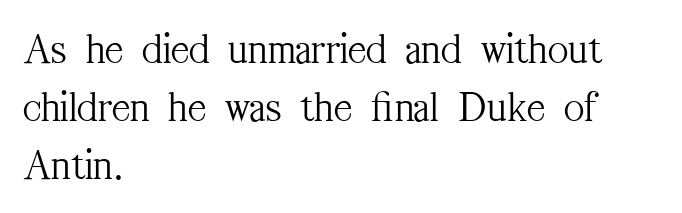
Compared with typical body copy, the letter spacing here is the same. Nope, not italic — everything's standing straight. Words float on clear page, feet unadorned. Old-style or modern, the face here clearly has serifs.
